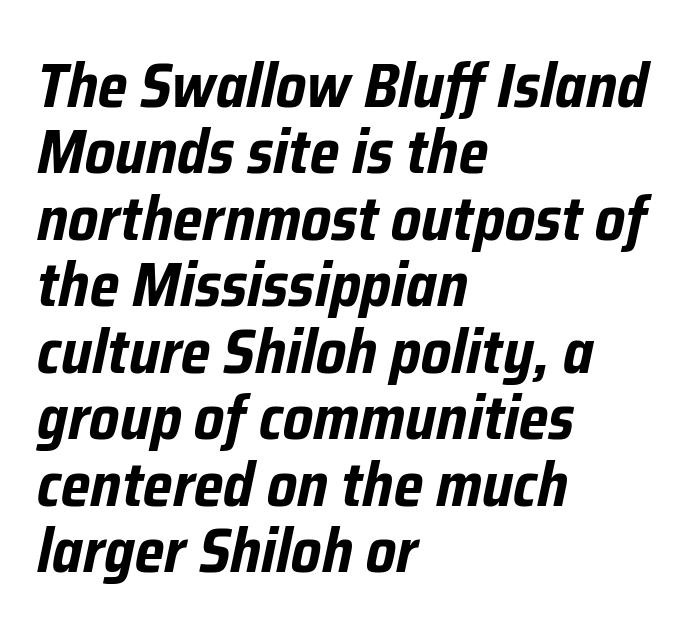
The image shows 61 px bold, condensed type, italic (leaning right); set left-aligned, tight line spacing (1.09x), normal letter spacing, not underlined; low stroke contrast and a medium x-height.
